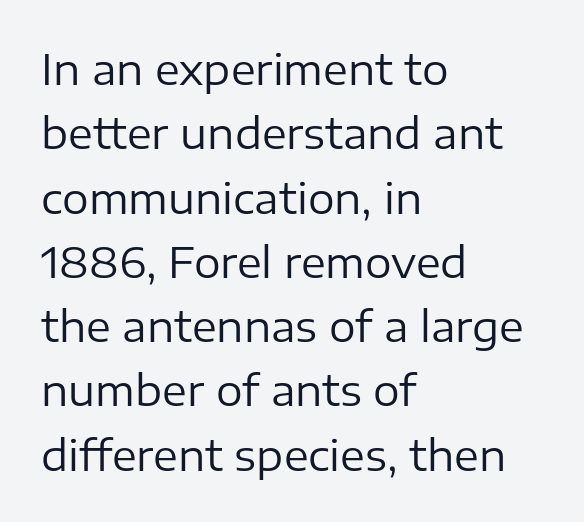
A typesetter would label this face a sans. The axis of the letterforms is exactly vertical. Horizontal alignment here is leftward, the default for most running prose. Quick note: underline off. The tracking reads as untouched default to a designer's eye. Baseline-to-baseline distance is the conventional proportion of letter height.
